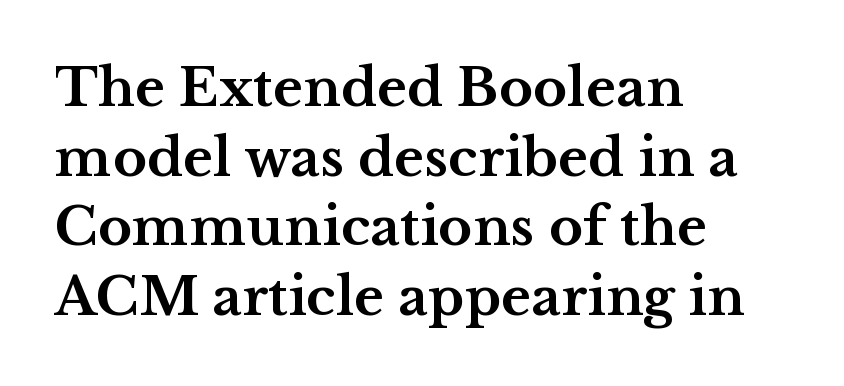
Check where the strokes stop: tiny serifs finish them off. In terms of posture, this sample is upright. You could not count columns in this text — the font is proportionally spaced. This sample uses plain, unmodified letter spacing. Thick stems and heavy bowls — unmistakably bold. Descenders are the only things crossing below the line.
